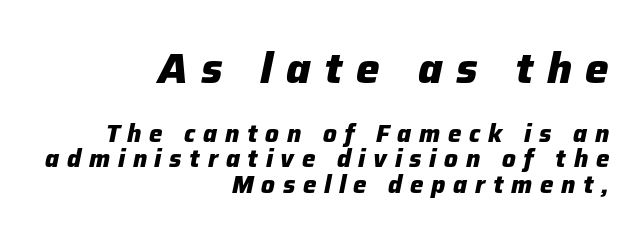
These lines huddle together more closely than default settings would place them. The typesetting leans heavy: a genuine bold. Beneath every word, the page is bare. This sample uses expanded letter spacing, leaving extra air between glyphs.
